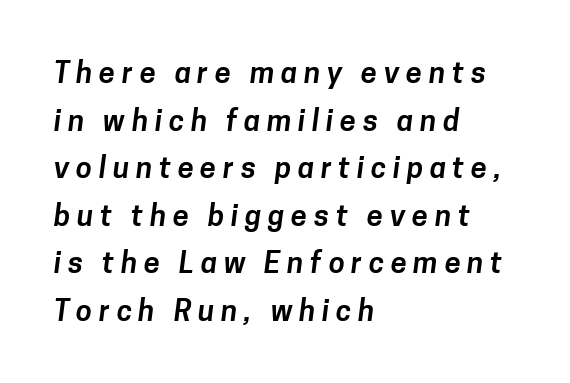
Q: Is the typeface a serif or a sans-serif typeface? A: Sans-serif.
Q: Is the text underlined? A: No.
Q: How is the paragraph aligned? A: Left-aligned.
Q: Is the spacing between letters normal or unusually wide? A: Unusually wide.
Q: Is the spacing between lines tight, normal or loose? A: Normal.
Q: Width (condensed, normal, or wide)? A: Normal.
Q: Stroke contrast? A: Low.
Q: x-height? A: Medium.
Q: Monospaced? A: No.
